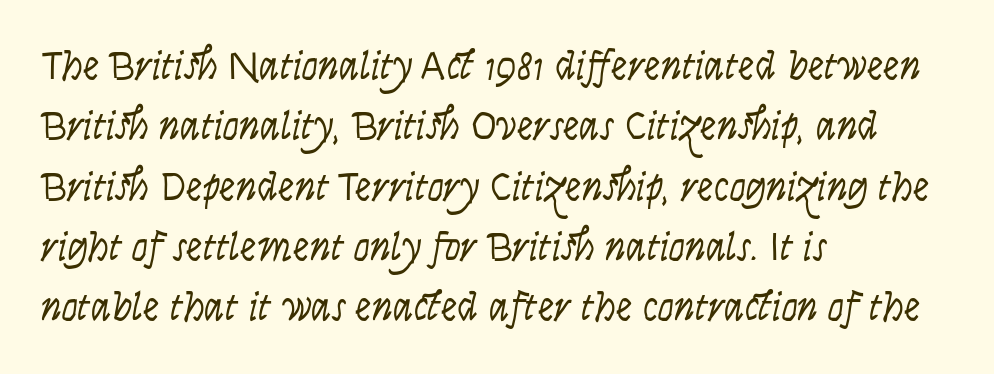
Q: Is the text bold? A: No.
Q: Is the text italic (slanted)? A: Yes, it leans right by about 9 degrees.
Q: Is the text underlined? A: No.
Q: How is the paragraph aligned? A: Left-aligned.
Q: Is the spacing between letters normal or unusually wide? A: Normal.
Q: Is the spacing between lines tight, normal or loose? A: Normal.
Q: Width (condensed, normal, or wide)? A: Condensed.
Q: Stroke contrast? A: Low.
Q: x-height? A: Large.
Q: Monospaced? A: No.
